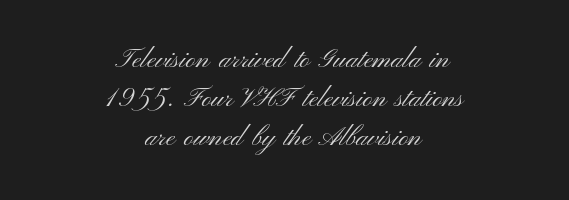
Bold? No — there's no thickening of the strokes. Tracking value appears to be zero — textbook default spacing. This sample is center-justified, so both line endings float freely. This sample keeps an unexceptional amount of space between lines. Type without underlining.
